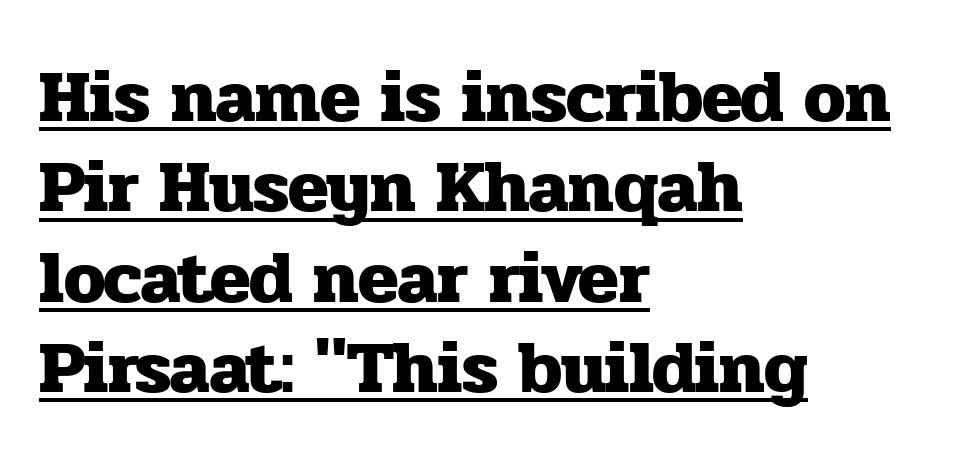
The image shows 74 px heavy serif type, upright; set left-aligned, line spacing 1.22x, normal letter spacing, underlined; low stroke contrast and a medium x-height.
